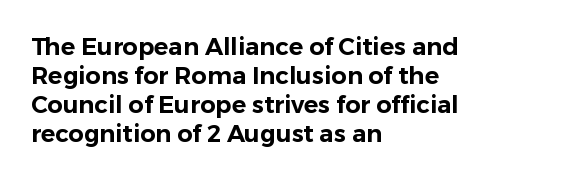
Q: Is the text italic (slanted)? A: No, it is upright.
Q: Is the text underlined? A: No.
Q: How is the paragraph aligned? A: Left-aligned.
Q: Is the spacing between letters normal or unusually wide? A: Normal.
